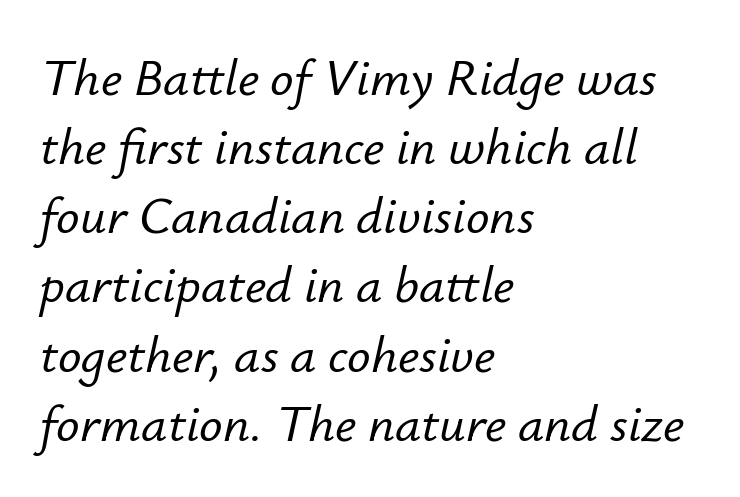
The image shows 52 px text type, italic (leaning right); set left-aligned, normal line spacing (1.33x), normal letter spacing, not underlined; low stroke contrast and a small x-height.
